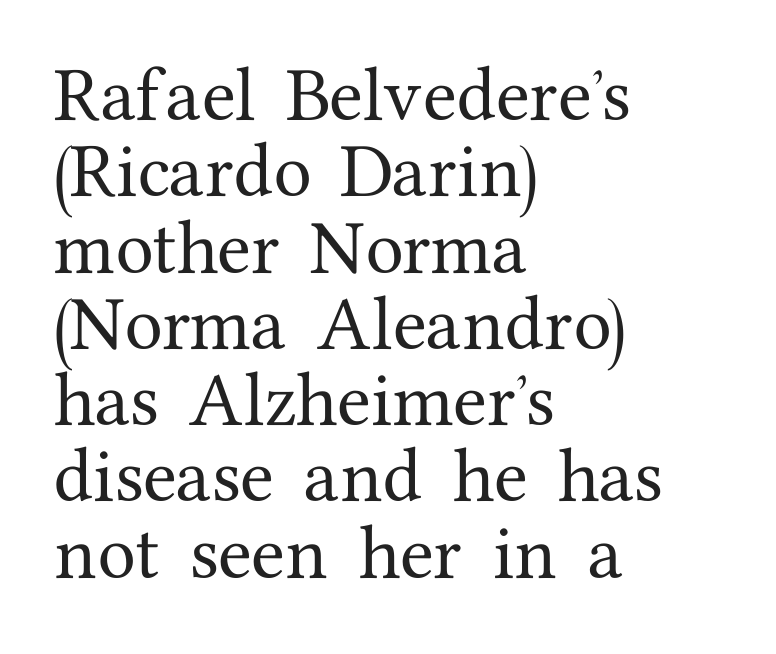
{"serif": "yes", "italic": "no", "width": "normal", "stroke_contrast": "medium", "x_height": "medium", "monospaced": "no", "underline": "no", "align": "left", "line_spacing_ratio": 1.23, "letter_spacing": "normal", "letter_spacing_em": 0.0, "glyph_px": 62}
